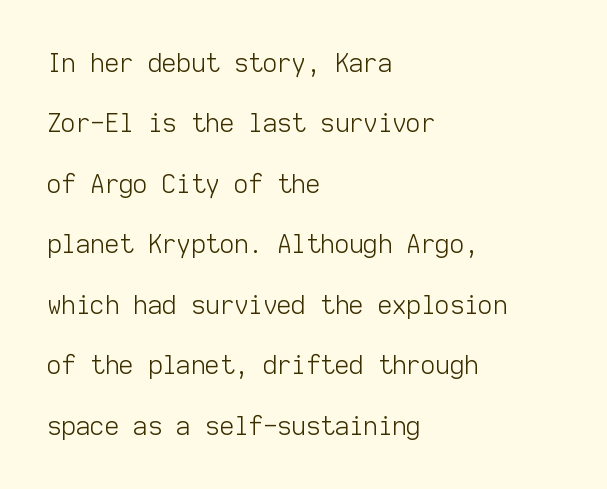
{"italic": "no", "bold": "no", "underline": "no", "align": "left", "line_spacing": "loose", "line_spacing_ratio": 2.42, "letter_spacing": "normal", "letter_spacing_em": 0.0, "glyph_px": 25}
